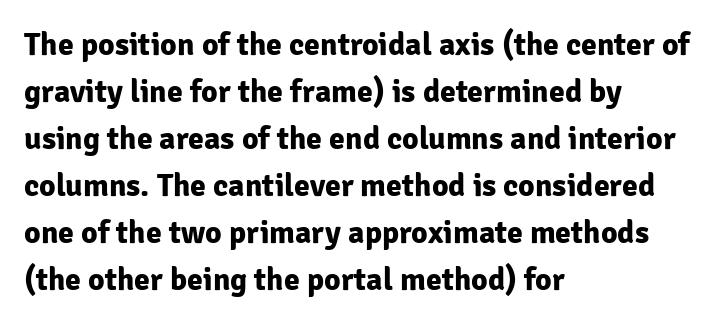
{"serif": "no", "italic": "no", "bold": "yes", "weight": "bold", "width": "normal", "stroke_contrast": "low", "x_height": "medium", "monospaced": "no", "underline": "no", "align": "left", "line_spacing": "normal", "line_spacing_ratio": 1.47, "letter_spacing": "normal", "letter_spacing_em": 0.0, "glyph_px": 32}
